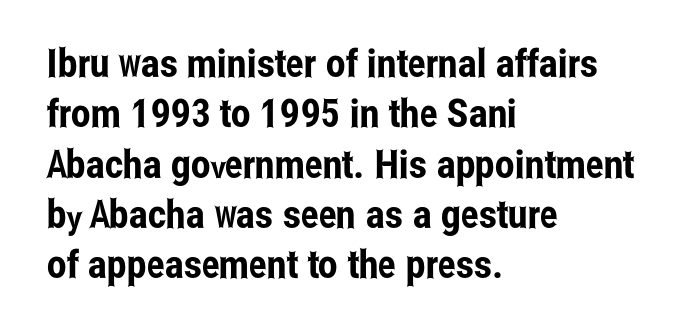
Q: Is the text italic (slanted)? A: No, it is upright.
Q: Is the typeface a serif or a sans-serif typeface? A: Sans-serif.
Q: Is the text underlined? A: No.
Q: How is the paragraph aligned? A: Left-aligned.
Q: Is the spacing between letters normal or unusually wide? A: Normal.
Q: Is the spacing between lines tight, normal or loose? A: Normal.
Q: Width (condensed, normal, or wide)? A: Condensed.
Q: Stroke contrast? A: Low.
Q: x-height? A: Medium.
Q: Monospaced? A: No.
